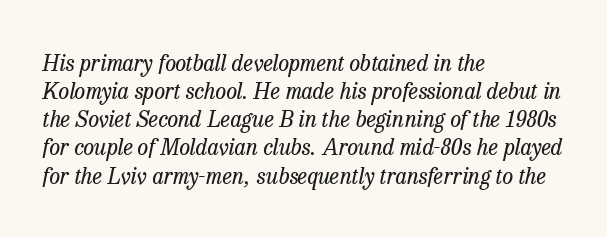
Rule under the text: the space is simply empty. Letters have the restrained weight of plain body copy at most. Caption: multi-line text, flush left, ragged right. Successive baselines arrive at the customary interval. The whole block is typeset with a tilt.
